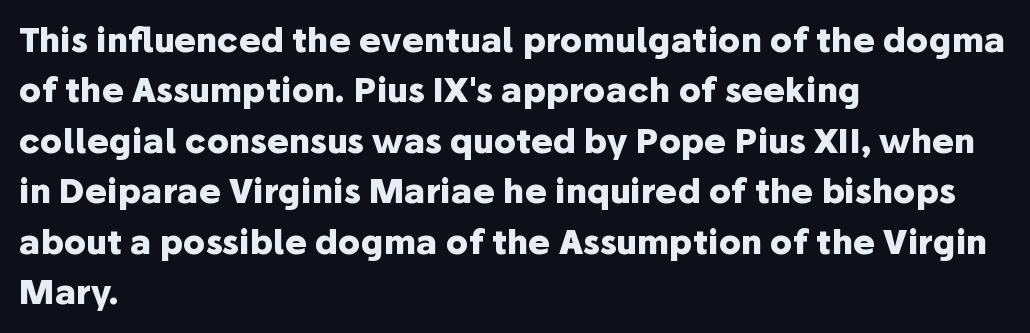
Q: Is the text bold? A: Yes.
Q: Is the text italic (slanted)? A: No, it is upright.
Q: Is the typeface a serif or a sans-serif typeface? A: Sans-serif.
Q: Is the text underlined? A: No.
Q: How is the paragraph aligned? A: Left-aligned.
Q: Is the spacing between letters normal or unusually wide? A: Normal.
Q: Is the spacing between lines tight, normal or loose? A: Normal.
Q: Width (condensed, normal, or wide)? A: Normal.
Q: Stroke contrast? A: Low.
Q: x-height? A: Medium.
Q: Monospaced? A: No.
